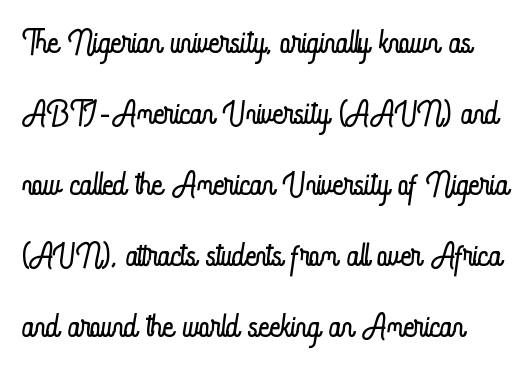
Q: Is the text bold? A: No.
Q: Is the text underlined? A: No.
Q: Is the spacing between letters normal or unusually wide? A: Normal.
Q: Is the spacing between lines tight, normal or loose? A: Normal.
Q: Width (condensed, normal, or wide)? A: Condensed.
Q: Stroke contrast? A: Low.
Q: x-height? A: Small.
Q: Monospaced? A: No.
